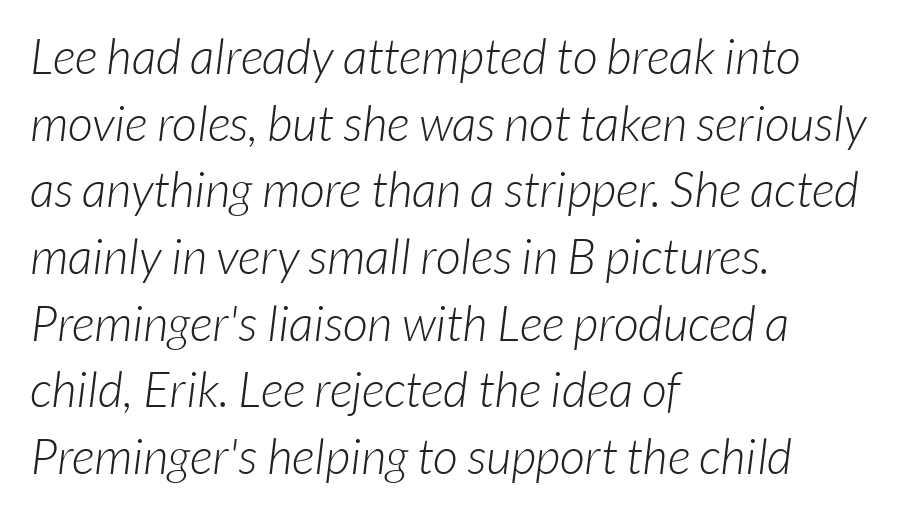
The letters advance in unequal steps, a hallmark of proportional type. Font category for this specimen: sans-serif. These glyphs show unthickened strokes, regular width or finer. Observe the ordinary spacing: letters are neighbours, not strangers. The compositor pushed each line to the left boundary. Lines of text with bare space underneath.
